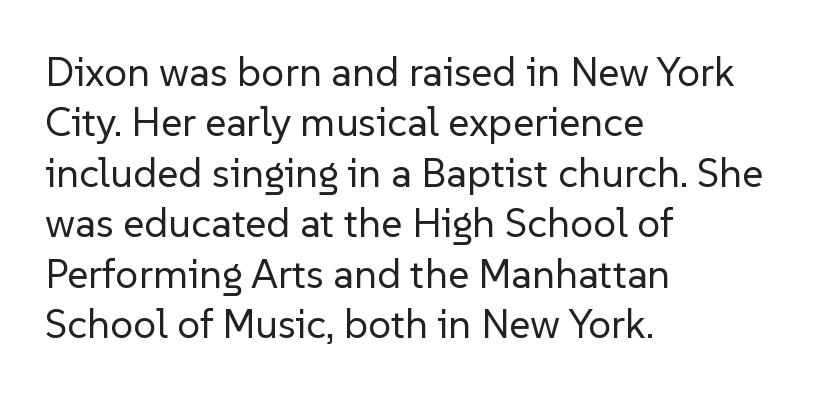
Q: Is the text bold? A: No.
Q: Is the text italic (slanted)? A: No, it is upright.
Q: Is the typeface a serif or a sans-serif typeface? A: Sans-serif.
Q: Is the text underlined? A: No.
Q: How is the paragraph aligned? A: Left-aligned.
Q: Is the spacing between letters normal or unusually wide? A: Normal.
Q: Width (condensed, normal, or wide)? A: Normal.
Q: Stroke contrast? A: Low.
Q: x-height? A: Medium.
Q: Monospaced? A: No.
